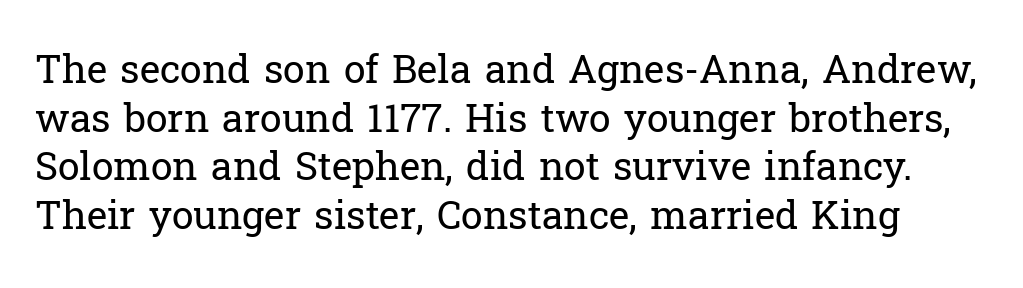
Q: Is the text bold? A: No.
Q: Is the text italic (slanted)? A: No, it is upright.
Q: Is the typeface a serif or a sans-serif typeface? A: Serif.
Q: Is the text underlined? A: No.
Q: Is the spacing between letters normal or unusually wide? A: Normal.
Q: Is the spacing between lines tight, normal or loose? A: Normal.
Q: Width (condensed, normal, or wide)? A: Normal.
Q: Stroke contrast? A: Low.
Q: x-height? A: Medium.
Q: Monospaced? A: No.
